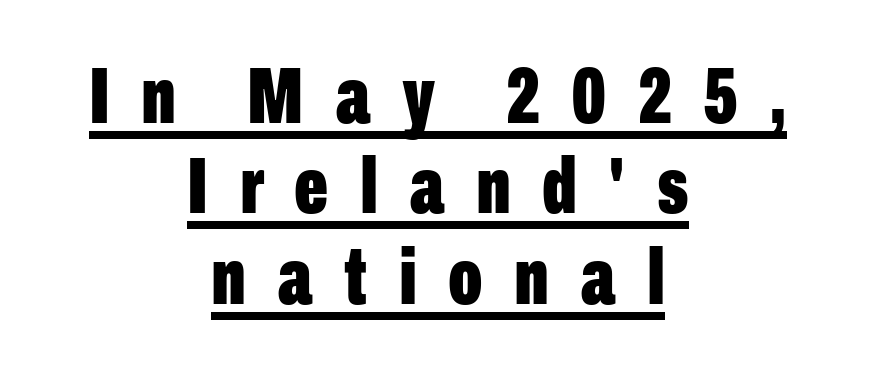
Q: Is the text bold? A: Yes.
Q: Is the text italic (slanted)? A: No, it is upright.
Q: Is the typeface a serif or a sans-serif typeface? A: Sans-serif.
Q: Is the text underlined? A: Yes.
Q: How is the paragraph aligned? A: Centered.
Q: Is the spacing between letters normal or unusually wide? A: Unusually wide.
Q: Is the spacing between lines tight, normal or loose? A: Tight.
Q: Width (condensed, normal, or wide)? A: Condensed.
Q: Stroke contrast? A: Low.
Q: x-height? A: Medium.
Q: Monospaced? A: No.
